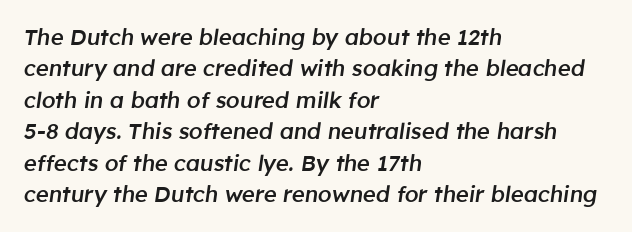
{"italic": "yes", "lean": "right", "slant_degrees": 8, "bold": "semi", "underline": "no", "align": "left", "line_spacing": "normal", "line_spacing_ratio": 1.43, "letter_spacing": "normal", "letter_spacing_em": 0.0, "glyph_px": 22}
